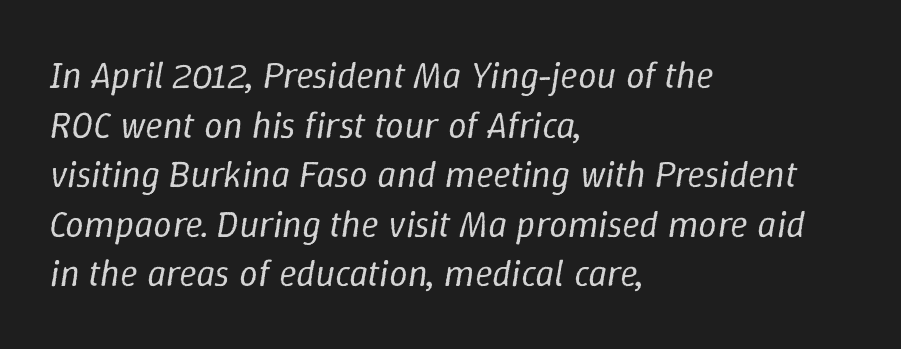
You could not count columns in this text — the font is proportionally spaced. Rule under the text: the space is simply empty. What's the leading like? Ordinary, nothing unusual. Characters follow at the spacing the type designer built in.
